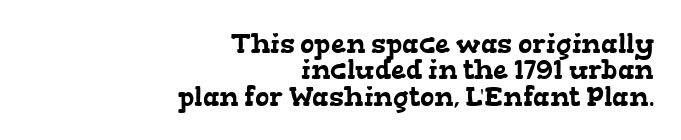
The image shows 27 px text type; set right-aligned, tight line spacing (0.98x), normal letter spacing, not underlined.
